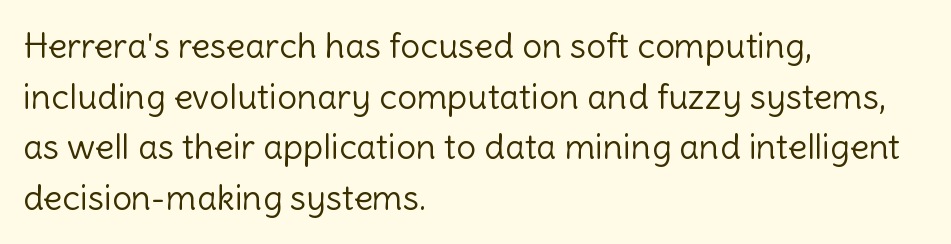
The image shows 35 px light sans-serif type, upright; set left-aligned, normal line spacing (1.45x), normal letter spacing, not underlined; a medium x-height.
